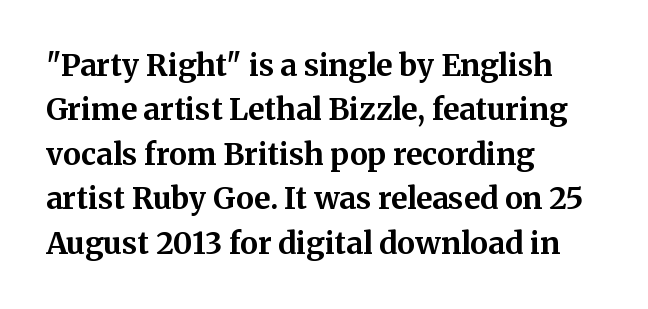
{"serif": "yes", "italic": "no", "bold": "yes", "weight": "bold", "width": "normal", "stroke_contrast": "medium", "x_height": "medium", "monospaced": "no", "underline": "no", "align": "left", "line_spacing": "normal", "line_spacing_ratio": 1.48, "letter_spacing": "normal", "letter_spacing_em": 0.0, "glyph_px": 30}
